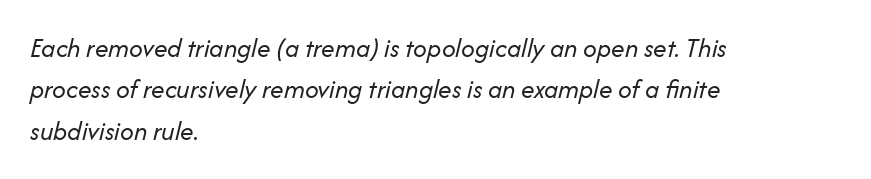
{"italic": "yes", "lean": "right", "slant_degrees": 14, "bold": "no", "underline": "no", "align": "left", "line_spacing": "normal", "line_spacing_ratio": 1.53, "letter_spacing": "normal", "letter_spacing_em": 0.0, "glyph_px": 27}
